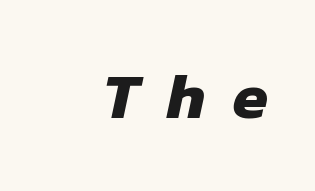
The image shows 64 px heavy sans-serif type; set right-aligned, unusually wide letter spacing (+0.43 em), not underlined; low stroke contrast and a medium x-height.
